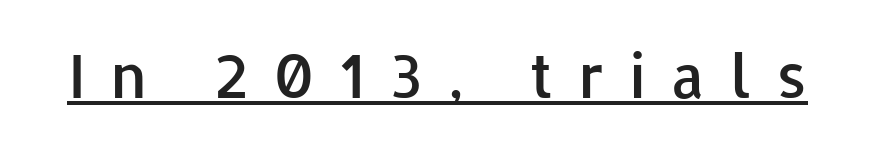
The image shows 60 px semibold sans-serif type, upright; set unusually wide letter spacing (+0.41 em), underlined; low stroke contrast and a medium x-height.
